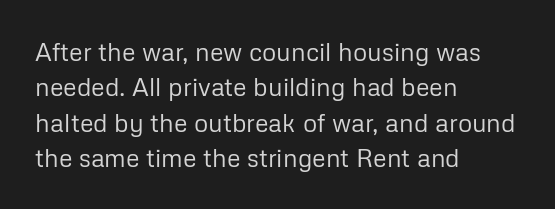
Q: Is the text bold? A: No.
Q: Is the text italic (slanted)? A: No, it is upright.
Q: Is the text underlined? A: No.
Q: How is the paragraph aligned? A: Left-aligned.
Q: Is the spacing between letters normal or unusually wide? A: Normal.
Q: Is the spacing between lines tight, normal or loose? A: Normal.
